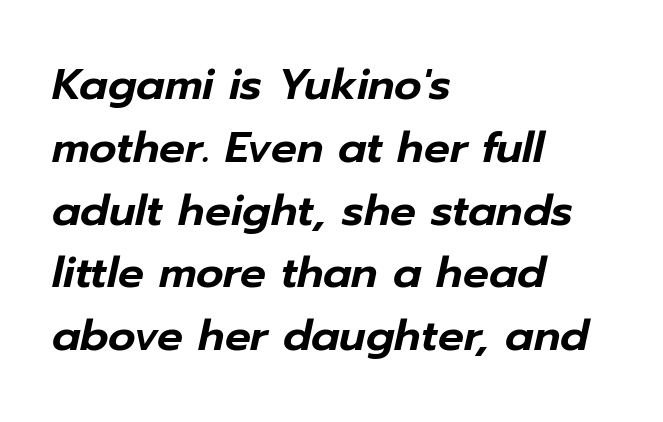
{"italic": "yes", "lean": "right", "slant_degrees": 12, "width": "normal", "stroke_contrast": "low", "x_height": "medium", "monospaced": "no", "underline": "no", "align": "left", "line_spacing": "normal", "line_spacing_ratio": 1.46, "letter_spacing": "normal", "letter_spacing_em": 0.0, "glyph_px": 43}
